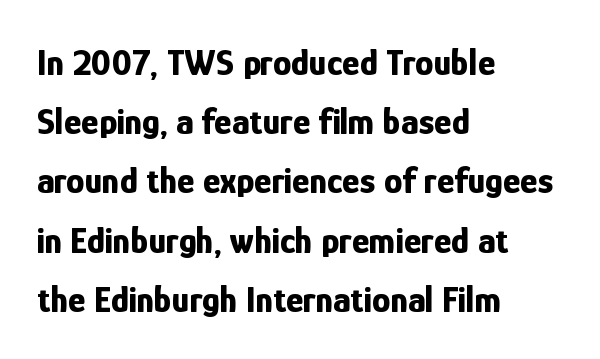
{"serif": "no", "italic": "no", "bold": "yes", "weight": "bold", "width": "condensed", "stroke_contrast": "low", "x_height": "medium", "monospaced": "no", "underline": "no", "align": "left", "line_spacing": "normal", "line_spacing_ratio": 1.6, "letter_spacing": "normal", "letter_spacing_em": 0.0, "glyph_px": 37}
